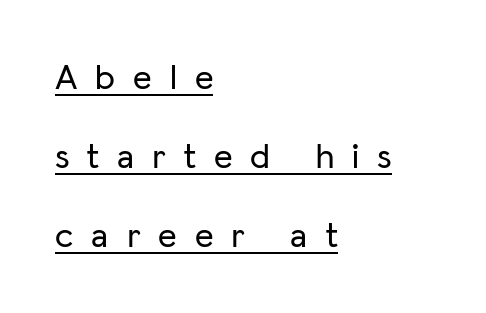
Ordinary non-slanted type is in use. The designer dialed line spacing up above the default. Tracking value appears strongly positive — letters spread wide. The rendering uses natural spacing where letterforms have individual widths. Examine the stroke ends and you'll find no serifs. These lines stack with their left ends in a neat column.
